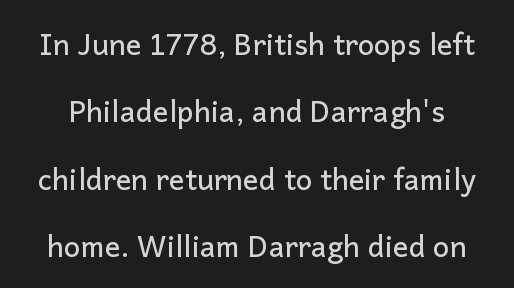
Q: Is the text italic (slanted)? A: No, it is upright.
Q: Is the typeface a serif or a sans-serif typeface? A: Sans-serif.
Q: Is the text underlined? A: No.
Q: Is the spacing between letters normal or unusually wide? A: Normal.
Q: Is the spacing between lines tight, normal or loose? A: Loose.
Q: Width (condensed, normal, or wide)? A: Normal.
Q: Stroke contrast? A: Low.
Q: x-height? A: Medium.
Q: Monospaced? A: No.
